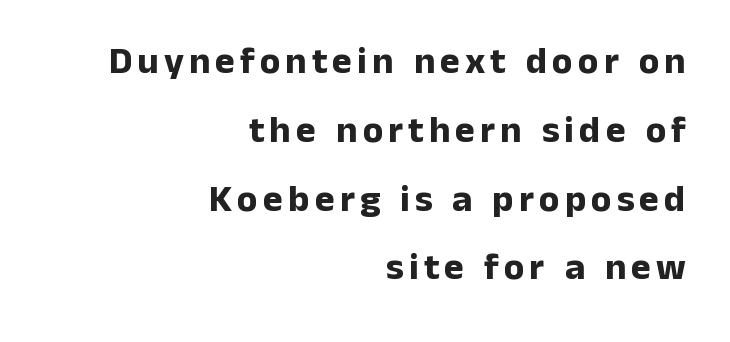
Q: Is the text bold? A: Yes.
Q: Is the text italic (slanted)? A: No, it is upright.
Q: Is the typeface a serif or a sans-serif typeface? A: Sans-serif.
Q: Is the text underlined? A: No.
Q: How is the paragraph aligned? A: Right-aligned.
Q: Width (condensed, normal, or wide)? A: Normal.
Q: Stroke contrast? A: Low.
Q: x-height? A: Medium.
Q: Monospaced? A: No.
